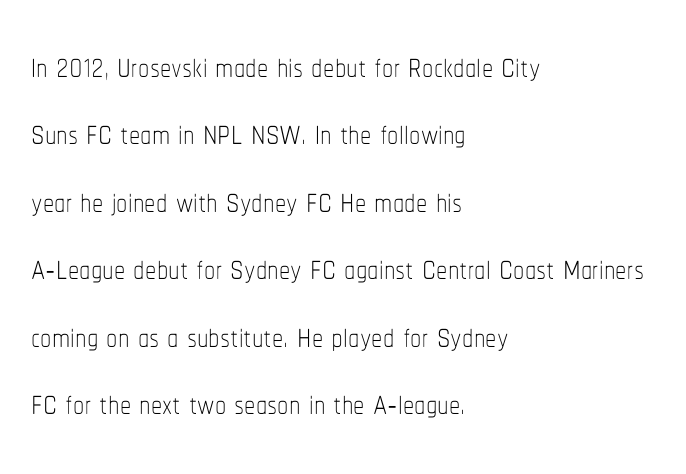
{"italic": "no", "bold": "no", "weight": "thin", "width": "condensed", "stroke_contrast": "low", "x_height": "medium", "monospaced": "no", "underline": "no", "align": "left", "line_spacing": "normal", "line_spacing_ratio": 1.5, "letter_spacing": "normal", "letter_spacing_em": 0.0, "glyph_px": 45}
